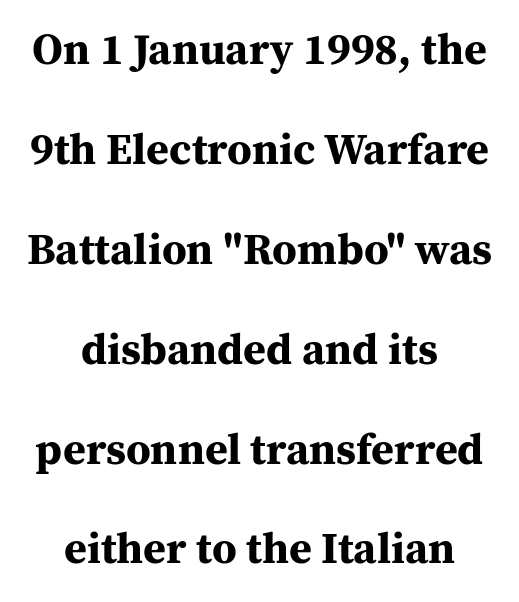
{"serif": "yes", "italic": "no", "bold": "yes", "weight": "bold", "width": "normal", "stroke_contrast": "medium", "x_height": "medium", "monospaced": "no", "underline": "no", "align": "center", "line_spacing": "loose", "line_spacing_ratio": 2.27, "letter_spacing": "normal", "letter_spacing_em": 0.0, "glyph_px": 44}
